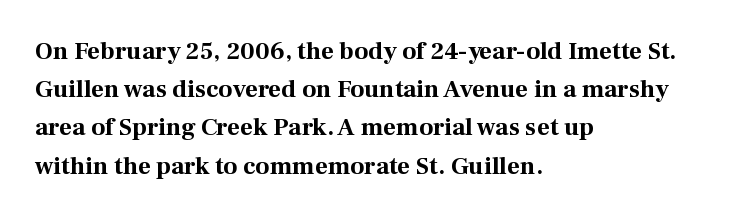
Lines of text with bare space underneath. Quick note: interline space is typical. The line texture is even and compact thanks to regular tracking. The letters stand straight up with perfectly vertical stems. I'd describe the lettering as bold — thick and assertive.
